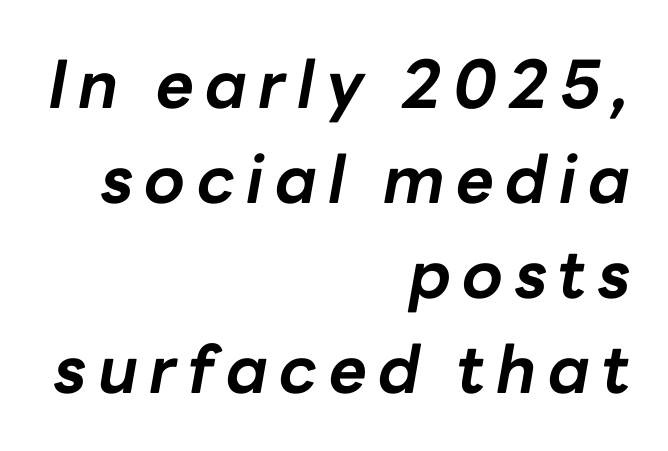
Q: Is the text bold? A: Yes.
Q: Is the text italic (slanted)? A: Yes, it leans right by about 10 degrees.
Q: Is the text underlined? A: No.
Q: How is the paragraph aligned? A: Right-aligned.
Q: Is the spacing between lines tight, normal or loose? A: Normal.
Q: Width (condensed, normal, or wide)? A: Normal.
Q: Stroke contrast? A: Low.
Q: x-height? A: Medium.
Q: Monospaced? A: No.
